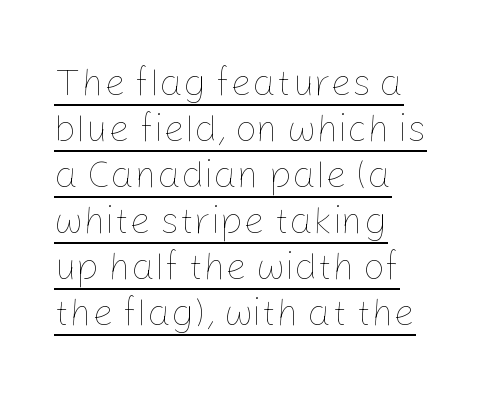
{"italic": "no", "bold": "no", "weight": "thin", "width": "normal", "stroke_contrast": "low", "x_height": "medium", "monospaced": "no", "underline": "yes", "align": "left", "line_spacing_ratio": 1.21, "letter_spacing": "normal", "letter_spacing_em": 0.0, "glyph_px": 38}
